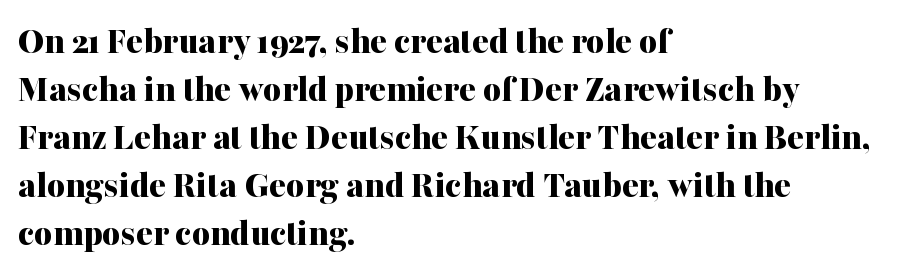
Q: Is the text bold? A: Yes.
Q: Is the text italic (slanted)? A: No, it is upright.
Q: Is the typeface a serif or a sans-serif typeface? A: Serif.
Q: Is the text underlined? A: No.
Q: How is the paragraph aligned? A: Left-aligned.
Q: Is the spacing between letters normal or unusually wide? A: Normal.
Q: Width (condensed, normal, or wide)? A: Normal.
Q: Stroke contrast? A: Medium.
Q: x-height? A: Medium.
Q: Monospaced? A: No.
